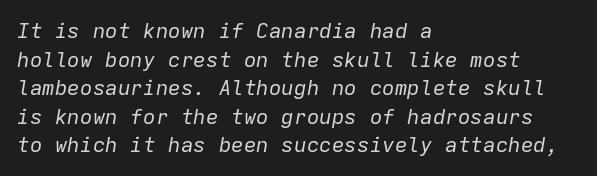
{"italic": "yes", "lean": "right", "slant_degrees": 9, "bold": "no", "underline": "no", "align": "left", "line_spacing": "normal", "line_spacing_ratio": 1.36, "letter_spacing": "normal", "letter_spacing_em": 0.0, "glyph_px": 21}
